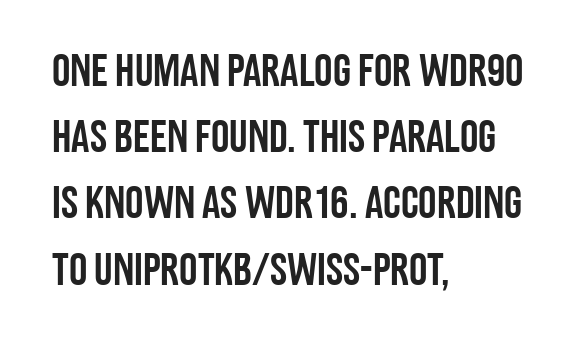
Quick note: interline space is typical. This rendering uses left alignment, leaving the right contour irregular. The passage shown is typed in a proportional face where columns would drift. These lines keep a tight, regular rhythm from letter to letter.
